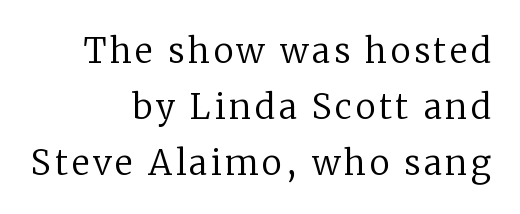
The image shows 34 px regular-weight serif type, upright; set right-aligned, normal line spacing (1.64x), not underlined; low stroke contrast and a medium x-height.
